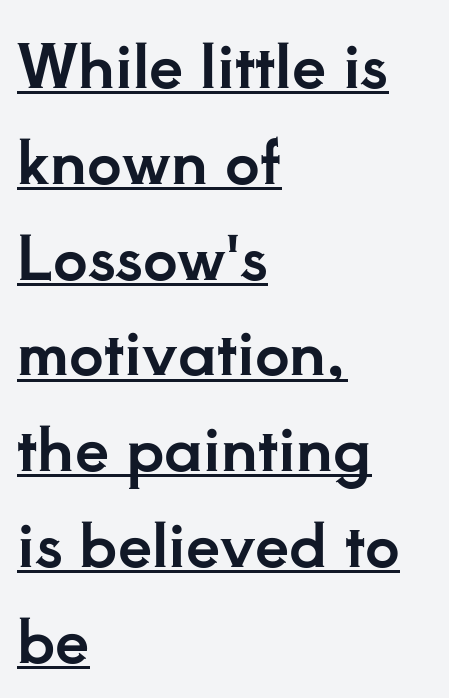
The setting favours the left margin, as ordinary paragraphs usually do. The lettering stays uniformly vertical, giving the passage a roman look. Yep, those are serifs on the letters. Between one letter and the next there's only the usual sliver of space. Quick note: interline space is typical.
